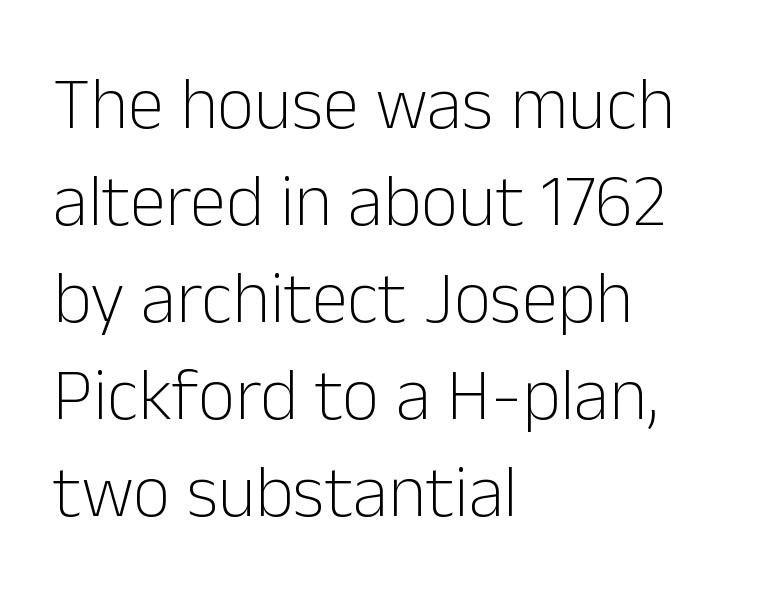
The image shows 73 px light sans-serif type, upright; set left-aligned, normal line spacing (1.33x), normal letter spacing, not underlined; low stroke contrast and a medium x-height.
